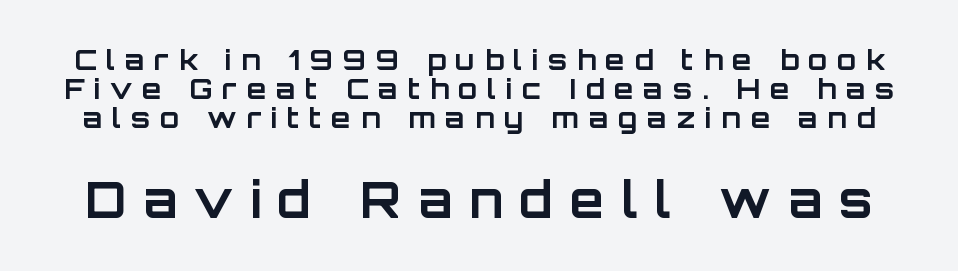
The image shows 49 px bold sans-serif type, upright; set tight line spacing (1.04x), unusually wide letter spacing (+0.35 em), not underlined; the second (bottom) block is 1.75x larger; low stroke contrast and a large x-height.
